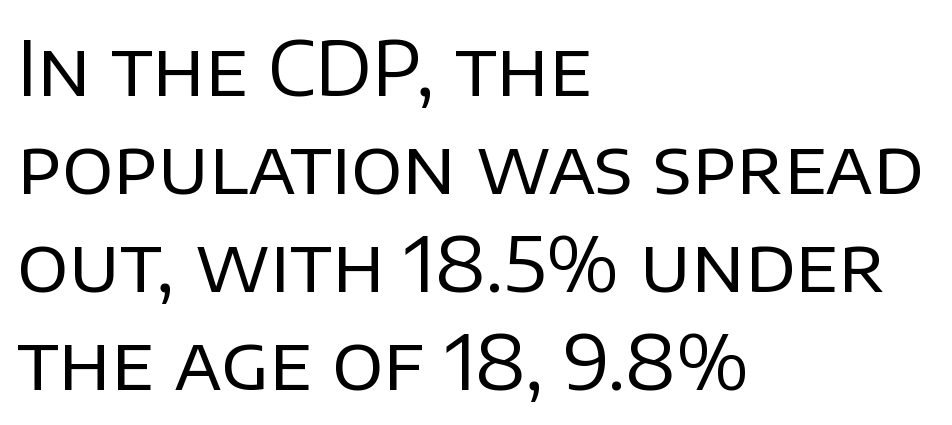
These lines sit exactly where default settings would place them. The string is rendered with underlining switched off. Typeset ragged right — the left edge is the straight one. The font family rendered here belongs to the sans-serif group.
